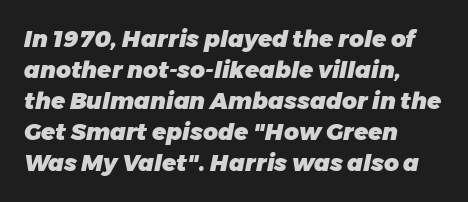
The image shows 23 px bold type, italic (leaning right); set left-aligned, normal line spacing (1.35x), normal letter spacing, not underlined.
